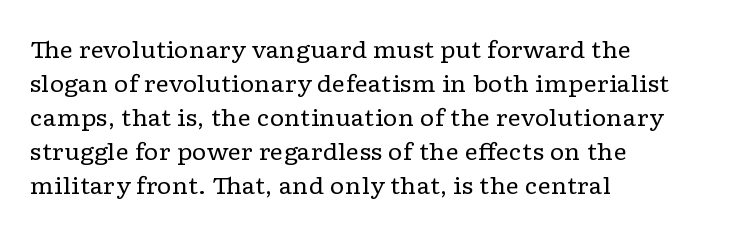
The image shows 23 px text type, upright; set left-aligned, normal line spacing (1.48x), normal letter spacing, not underlined.
